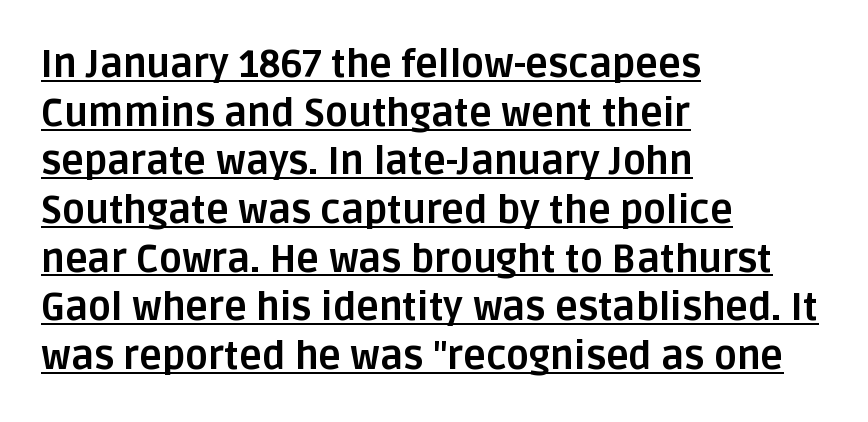
Q: Is the text bold? A: Yes.
Q: Is the text italic (slanted)? A: No, it is upright.
Q: Is the typeface a serif or a sans-serif typeface? A: Sans-serif.
Q: Is the text underlined? A: Yes.
Q: How is the paragraph aligned? A: Left-aligned.
Q: Is the spacing between letters normal or unusually wide? A: Normal.
Q: Is the spacing between lines tight, normal or loose? A: Normal.
Q: Width (condensed, normal, or wide)? A: Normal.
Q: Stroke contrast? A: Low.
Q: x-height? A: Large.
Q: Monospaced? A: No.
